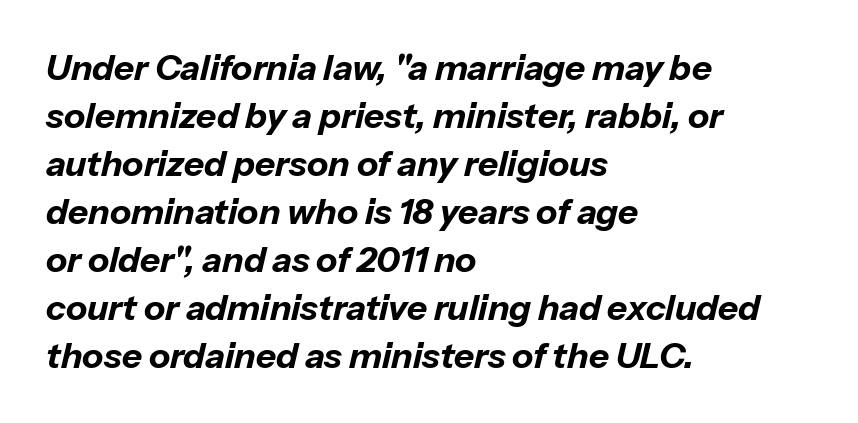
Q: Is the text bold? A: Yes.
Q: Is the text italic (slanted)? A: Yes, it leans right by about 13 degrees.
Q: Is the text underlined? A: No.
Q: How is the paragraph aligned? A: Left-aligned.
Q: Is the spacing between letters normal or unusually wide? A: Normal.
Q: Is the spacing between lines tight, normal or loose? A: Normal.
Q: Width (condensed, normal, or wide)? A: Normal.
Q: Stroke contrast? A: Low.
Q: x-height? A: Medium.
Q: Monospaced? A: No.
